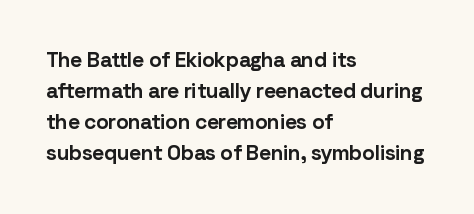
These lines keep a tight, regular rhythm from letter to letter. The typesetting leans heavy: a genuine bold. Line beginnings align vertically; line endings do not. If you drew a line through each stem, it would be perfectly vertical. Letters rest on an invisible, unmarked baseline.
